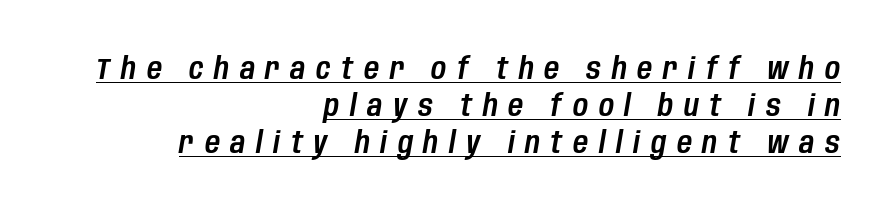
{"italic": "yes", "lean": "right", "slant_degrees": 10, "width": "condensed", "stroke_contrast": "low", "x_height": "large", "monospaced": "no", "underline": "yes", "align": "right", "line_spacing": "normal", "line_spacing_ratio": 1.27, "letter_spacing": "wide", "letter_spacing_em": 0.37, "glyph_px": 29}
